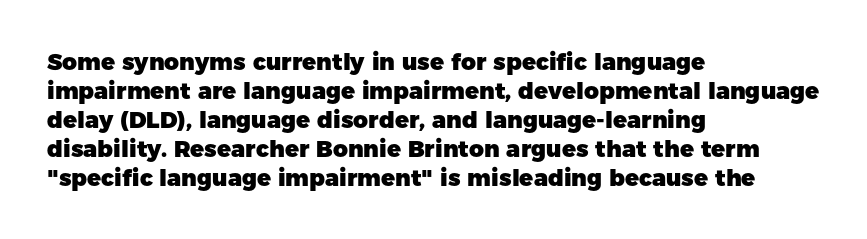
Q: Is the text bold? A: Yes.
Q: Is the text italic (slanted)? A: No, it is upright.
Q: Is the text underlined? A: No.
Q: How is the paragraph aligned? A: Left-aligned.
Q: Is the spacing between letters normal or unusually wide? A: Normal.
Q: Is the spacing between lines tight, normal or loose? A: Normal.
